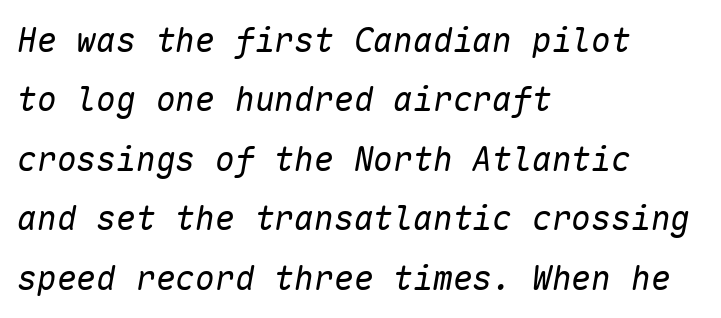
Is the stroke heavy? The answer is a plain regular-or-lighter. All the whitespace from short lines collects on the right. The area under the type is left untouched. The horizontal fit of the characters is conventional and even. This sample has the even, mechanical cadence of fixed-width lettering. The face used here has a pronounced slope to its letters.
